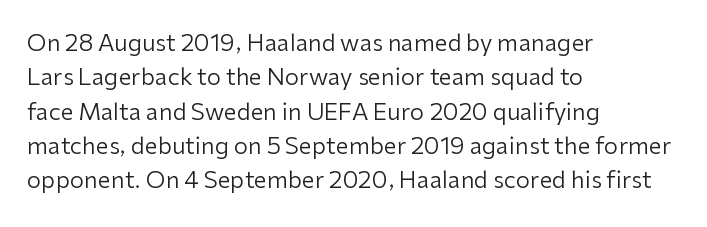
{"italic": "no", "bold": "no", "underline": "no", "align": "left", "line_spacing": "normal", "line_spacing_ratio": 1.49, "letter_spacing": "normal", "letter_spacing_em": 0.0, "glyph_px": 23}
